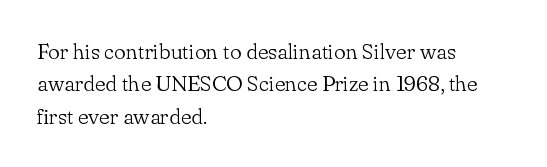
Does extra space separate the letters? No, they use regular spacing. Compared with a typical body face, this is equally light or lighter still. Casual observation: everything's shoved over to the left. This sample keeps an unexceptional amount of space between lines.
